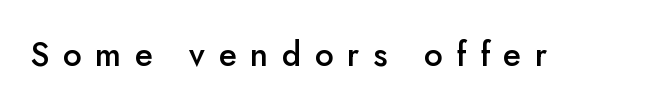
{"serif": "no", "italic": "no", "bold": "semi", "weight": "semibold", "width": "normal", "stroke_contrast": "low", "x_height": "small", "monospaced": "no", "underline": "no", "letter_spacing": "wide", "letter_spacing_em": 0.41, "glyph_px": 33}
